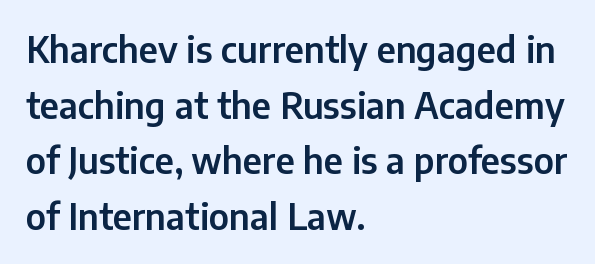
The image shows 35 px sans-serif type, upright; set left-aligned, normal line spacing (1.59x), normal letter spacing, not underlined; low stroke contrast and a medium x-height.
